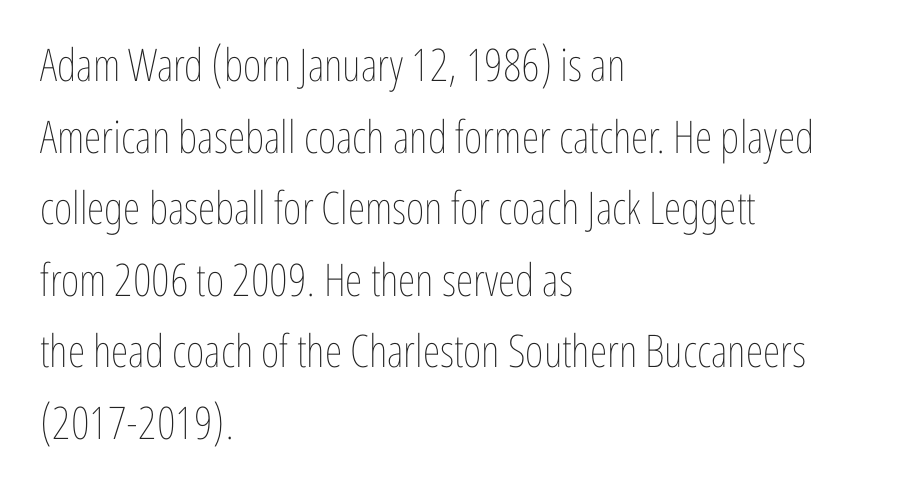
If you drew a ruler down the left edge, every line would touch it. Glyph-to-glyph distance matches everyday printed text. Do the characters align in a grid? No, the font is proportional. The typography opts for an upright posture over an oblique one. A bare baseline throughout the passage.
